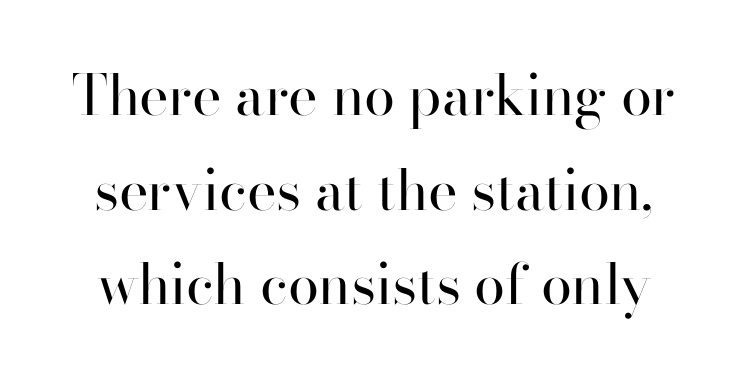
{"serif": "no", "italic": "no", "bold": "no", "weight": "regular", "width": "normal", "stroke_contrast": "high", "x_height": "small", "monospaced": "no", "underline": "no", "line_spacing": "normal", "line_spacing_ratio": 1.69, "letter_spacing": "normal", "letter_spacing_em": 0.0, "glyph_px": 56}
